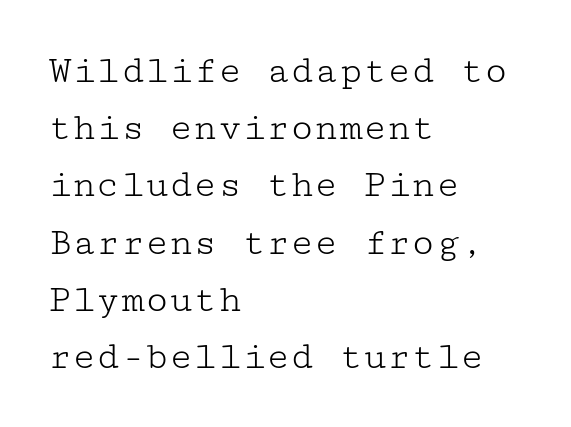
{"serif": "yes", "italic": "no", "bold": "no", "weight": "light", "width": "wide", "stroke_contrast": "low", "x_height": "medium", "underline": "no", "align": "left", "line_spacing": "normal", "line_spacing_ratio": 1.43, "letter_spacing": "normal", "letter_spacing_em": 0.0, "glyph_px": 40}
